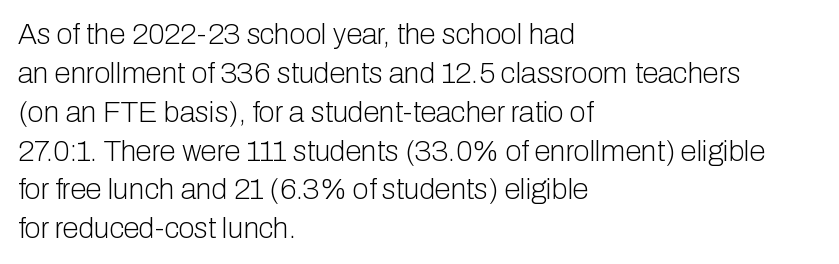
In terms of letterform style, serifs are entirely absent. Is the type heavy? It reads as light-to-regular instead. Italic: no, the glyphs are upright roman. How are the letters spaced? Ordinarily, with no added tracking. The designer left line spacing at the default. The foot of each line stays bare and open.
